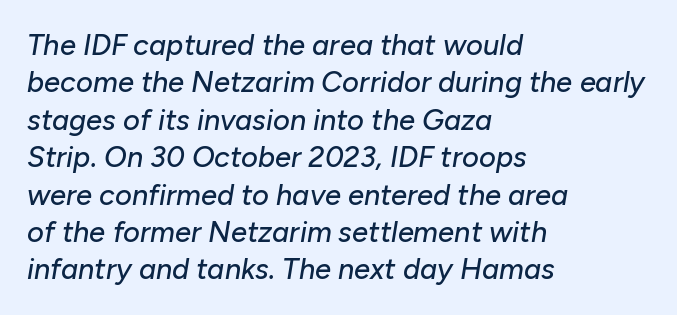
{"italic": "yes", "lean": "right", "slant_degrees": 10, "width": "normal", "stroke_contrast": "low", "x_height": "medium", "monospaced": "no", "underline": "no", "align": "left", "line_spacing": "normal", "line_spacing_ratio": 1.29, "letter_spacing": "normal", "letter_spacing_em": 0.0, "glyph_px": 29}
